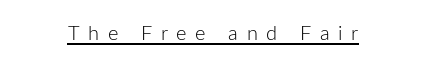
Q: Is the text bold? A: No.
Q: Is the text italic (slanted)? A: No, it is upright.
Q: Is the text underlined? A: Yes.
Q: Is the spacing between letters normal or unusually wide? A: Unusually wide.
